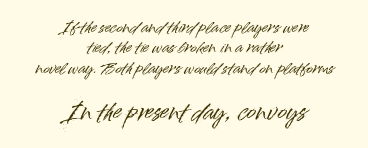
{"underline": "no", "align": "center", "line_spacing": "normal", "line_spacing_ratio": 1.36, "letter_spacing": "normal", "letter_spacing_em": 0.0, "larger_block": "second", "size_ratio": 1.47, "glyph_px": 22}
